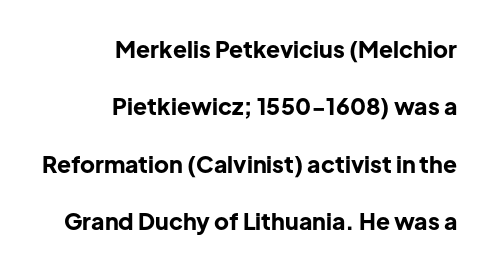
The image shows 23 px bold type, upright; set right-aligned, loose line spacing (2.49x), normal letter spacing, not underlined.
